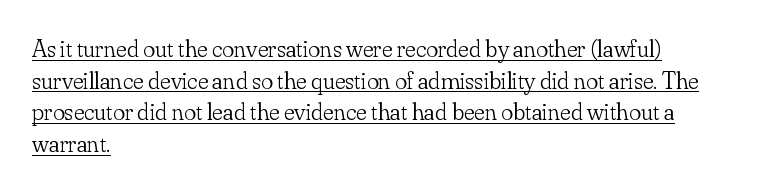
{"italic": "no", "bold": "no", "underline": "yes", "align": "left", "line_spacing": "normal", "line_spacing_ratio": 1.27, "letter_spacing": "normal", "letter_spacing_em": 0.0, "glyph_px": 25}
